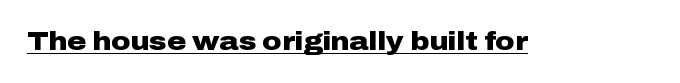
Q: Is the text bold? A: Yes.
Q: Is the text italic (slanted)? A: No, it is upright.
Q: Is the text underlined? A: Yes.
Q: Is the spacing between letters normal or unusually wide? A: Normal.
